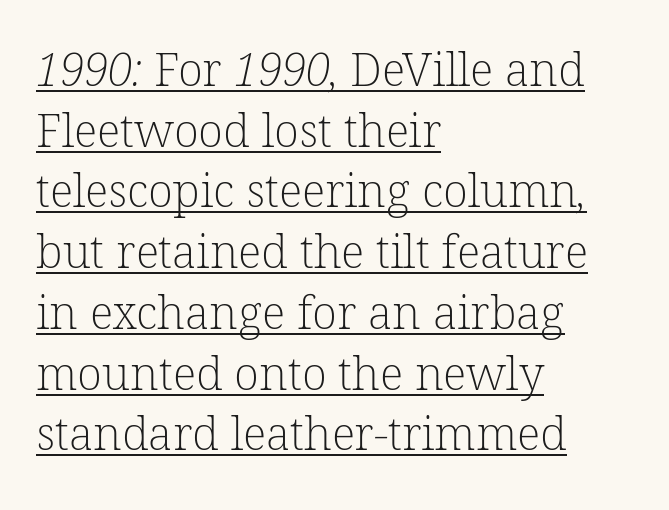
A typesetter would label this face a serif. These lines stack with their left ends in a neat column. Tracking here is standard; glyphs follow each other at the usual distance. The sample's only ornament is a line tracing under the words. Here the designer chose a conventional face with non-uniform glyph widths. In terms of leading, this rendering sits right in the middle.
